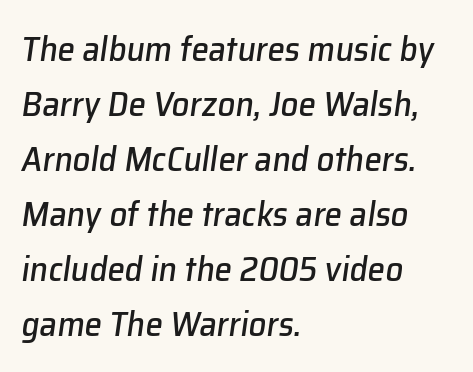
Q: Is the text italic (slanted)? A: Yes, it leans right by about 8 degrees.
Q: Is the text underlined? A: No.
Q: How is the paragraph aligned? A: Left-aligned.
Q: Is the spacing between letters normal or unusually wide? A: Normal.
Q: Is the spacing between lines tight, normal or loose? A: Normal.
Q: Width (condensed, normal, or wide)? A: Normal.
Q: Stroke contrast? A: Low.
Q: x-height? A: Medium.
Q: Monospaced? A: No.
